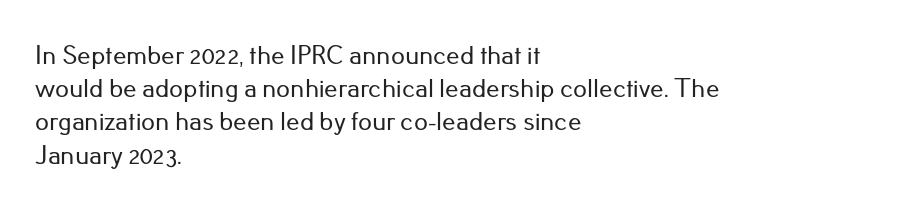
{"italic": "no", "underline": "no", "align": "left", "line_spacing_ratio": 1.23, "letter_spacing": "normal", "letter_spacing_em": 0.0, "glyph_px": 27}
